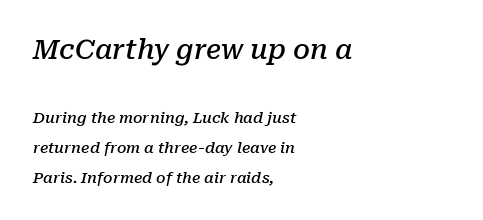
The image shows 27 px text type, italic (leaning right); set left-aligned, loose line spacing (2.0x), normal letter spacing, not underlined; the first (top) block is 1.8x larger.
